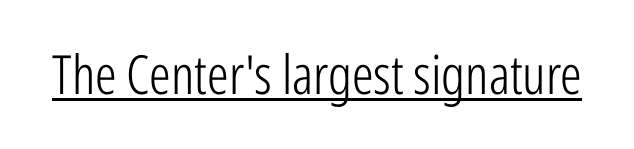
The image shows 54 px light, condensed sans-serif type, upright; set normal letter spacing, underlined; low stroke contrast and a medium x-height.
